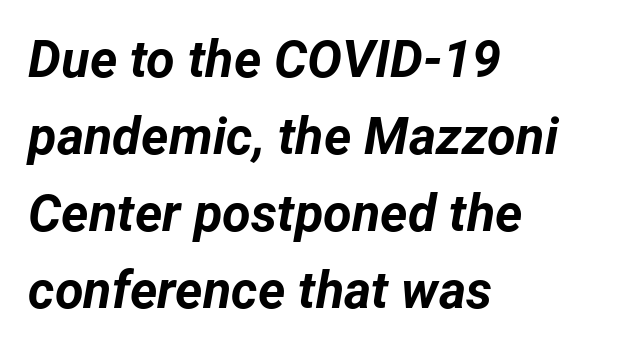
{"italic": "yes", "lean": "right", "slant_degrees": 12, "bold": "yes", "weight": "bold", "width": "normal", "stroke_contrast": "low", "x_height": "medium", "monospaced": "no", "underline": "no", "align": "left", "line_spacing": "normal", "line_spacing_ratio": 1.48, "letter_spacing": "normal", "letter_spacing_em": 0.0, "glyph_px": 52}
